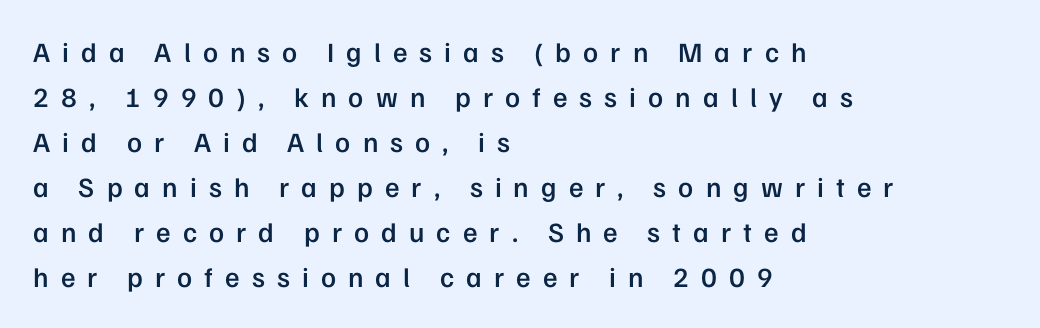
Q: Is the text bold? A: Semi-bold.
Q: Is the text italic (slanted)? A: No, it is upright.
Q: Is the typeface a serif or a sans-serif typeface? A: Sans-serif.
Q: Is the text underlined? A: No.
Q: How is the paragraph aligned? A: Left-aligned.
Q: Is the spacing between letters normal or unusually wide? A: Unusually wide.
Q: Is the spacing between lines tight, normal or loose? A: Normal.
Q: Width (condensed, normal, or wide)? A: Normal.
Q: Stroke contrast? A: Low.
Q: x-height? A: Medium.
Q: Monospaced? A: No.
